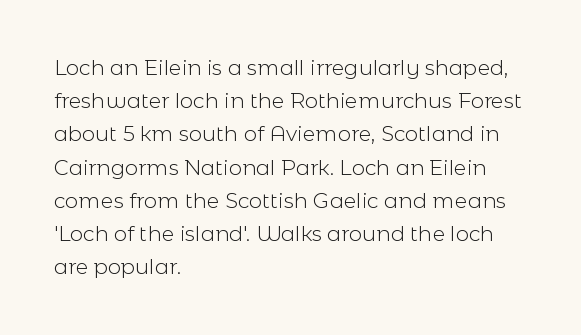
{"italic": "no", "bold": "no", "underline": "no", "align": "left", "line_spacing": "normal", "line_spacing_ratio": 1.58, "letter_spacing": "normal", "letter_spacing_em": 0.0, "glyph_px": 21}
